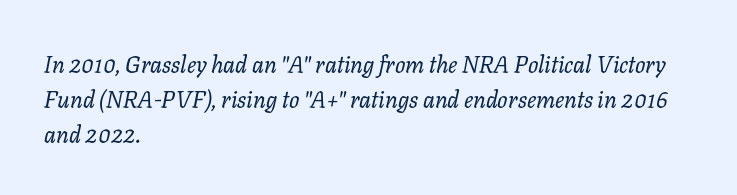
Horizontal bands of white between lines are of average thickness. The text carries the slant typical of an italic or oblique font. Plain, unruled lines of type. Observe the ordinary spacing: letters are neighbours, not strangers.
